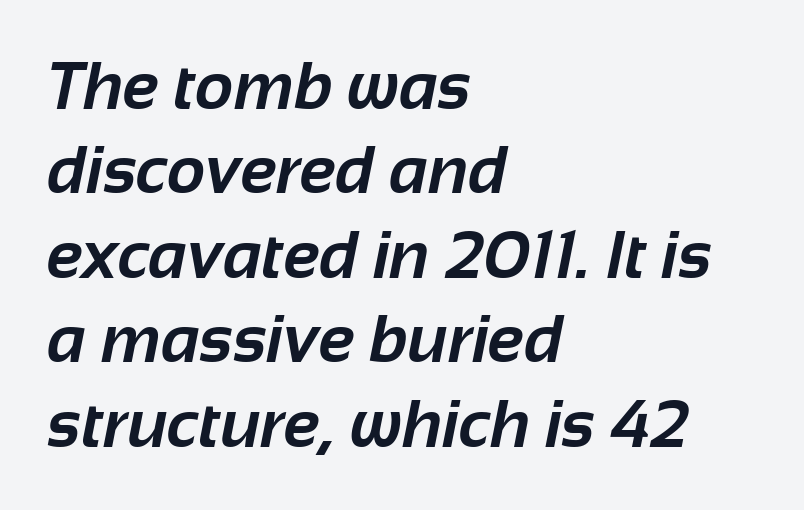
The image shows 67 px bold sans-serif type; set left-aligned, normal line spacing (1.26x), normal letter spacing, not underlined; low stroke contrast and a medium x-height.
